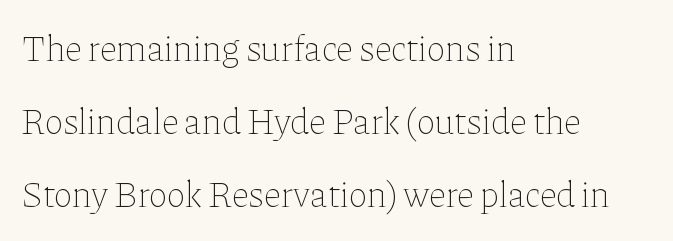
The image shows 36 px thin type, upright; set left-aligned, loose line spacing (2.03x), normal letter spacing, not underlined; low stroke contrast and a medium x-height.
